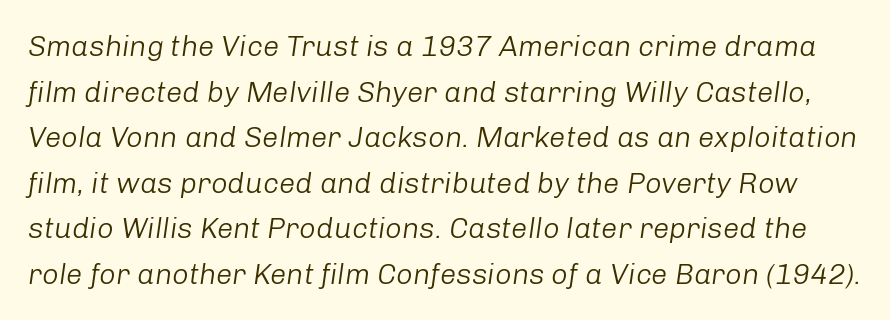
{"italic": "yes", "lean": "right", "slant_degrees": 8, "bold": "no", "weight": "light", "width": "normal", "stroke_contrast": "low", "x_height": "medium", "monospaced": "no", "underline": "no", "line_spacing": "normal", "line_spacing_ratio": 1.57, "letter_spacing": "normal", "letter_spacing_em": 0.0, "glyph_px": 29}
